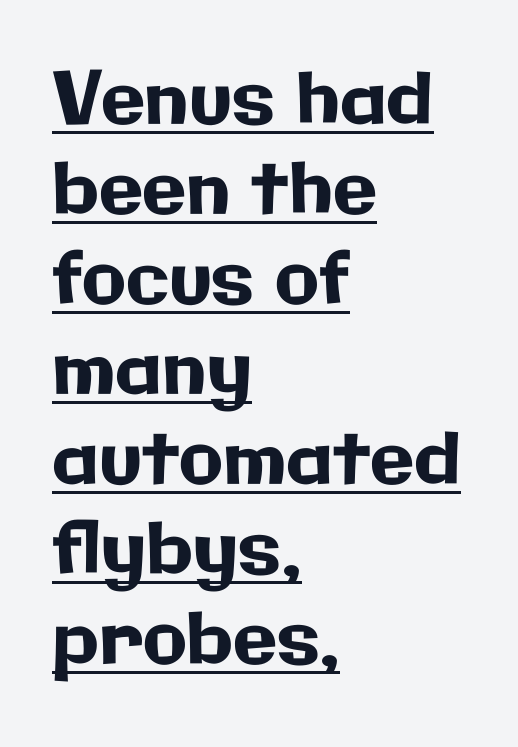
Style check: upright. Line beginnings align vertically; line endings do not. Are there feet on the stems? There aren't — it's a sans. Is this a fixed-width face? No — the glyphs have proportional, varying widths. Descenders here cross a horizontal rule under the line.
